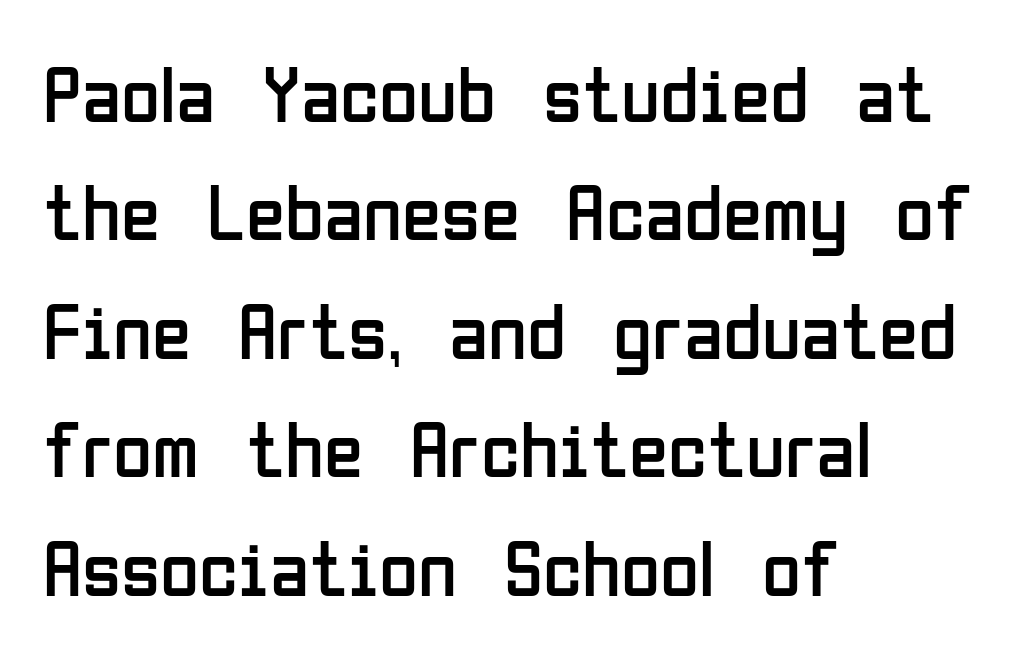
Q: Is the text bold? A: No.
Q: Is the text italic (slanted)? A: No, it is upright.
Q: Is the typeface a serif or a sans-serif typeface? A: Sans-serif.
Q: Is the text underlined? A: No.
Q: How is the paragraph aligned? A: Left-aligned.
Q: Is the spacing between letters normal or unusually wide? A: Normal.
Q: Is the spacing between lines tight, normal or loose? A: Normal.
Q: Width (condensed, normal, or wide)? A: Condensed.
Q: Stroke contrast? A: Low.
Q: x-height? A: Medium.
Q: Monospaced? A: No.
